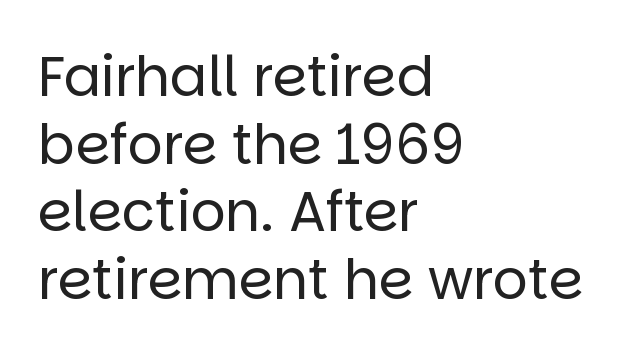
Each letter keeps its own natural width here, so spacing adapts to shape. The string is rendered with underlining switched off. Is this a heavy cut? Hardly; it is regular or lighter. If you drew a line through each stem, it would be perfectly vertical. This rendering uses left alignment, leaving the right contour irregular. The passage shown has conventional tracking throughout.
